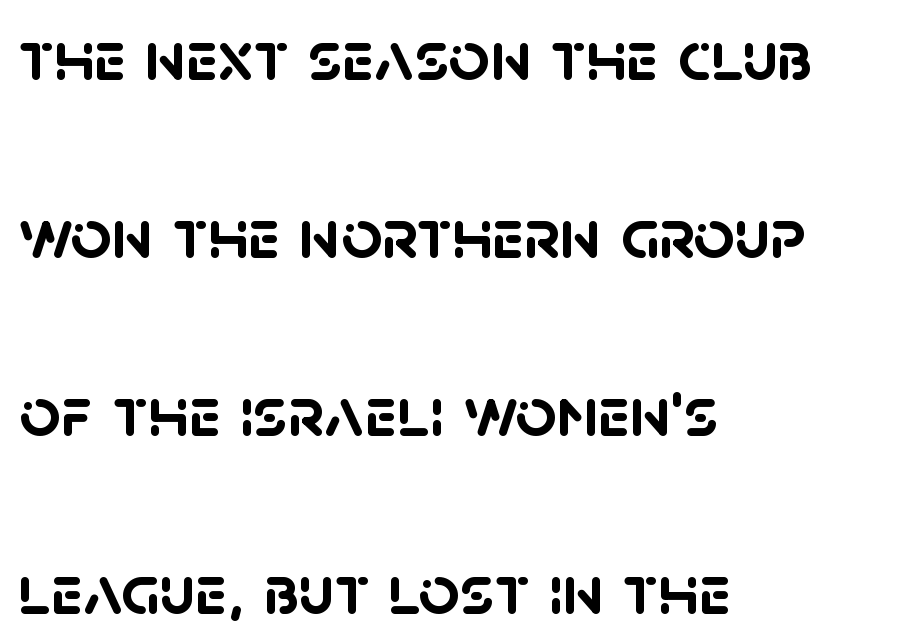
The image shows 72 px semibold sans-serif type; set left-aligned, loose line spacing (2.47x), normal letter spacing, not underlined; low stroke contrast and a large x-height.
